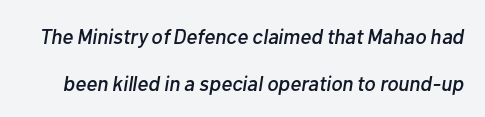
{"italic": "yes", "lean": "right", "slant_degrees": 10, "underline": "no", "line_spacing": "loose", "line_spacing_ratio": 2.23, "letter_spacing": "normal", "letter_spacing_em": 0.0, "glyph_px": 21}
